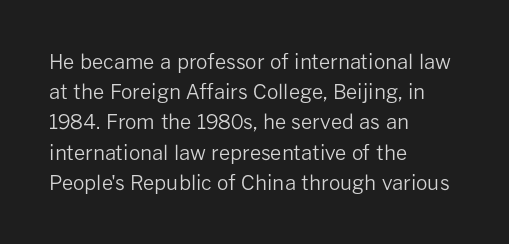
{"italic": "no", "bold": "no", "underline": "no", "align": "left", "line_spacing": "normal", "line_spacing_ratio": 1.51, "letter_spacing": "normal", "letter_spacing_em": 0.0, "glyph_px": 20}
